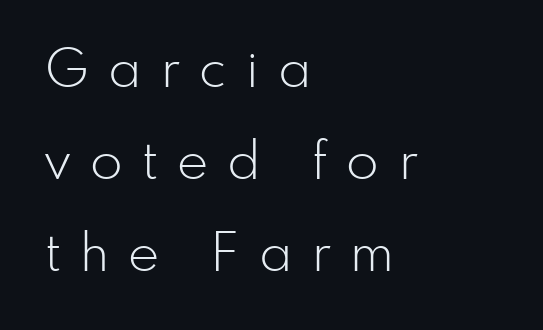
Q: Is the text bold? A: No.
Q: Is the text italic (slanted)? A: No, it is upright.
Q: Is the typeface a serif or a sans-serif typeface? A: Sans-serif.
Q: Is the text underlined? A: No.
Q: How is the paragraph aligned? A: Left-aligned.
Q: Is the spacing between letters normal or unusually wide? A: Unusually wide.
Q: Width (condensed, normal, or wide)? A: Normal.
Q: Stroke contrast? A: Low.
Q: x-height? A: Small.
Q: Monospaced? A: No.
